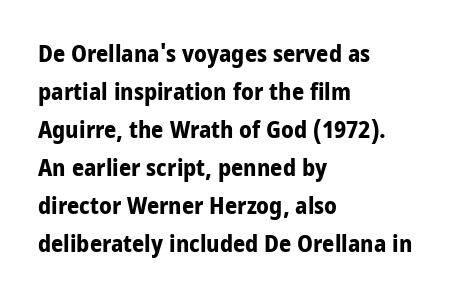
The space between consecutive lines is moderate. Alignment: flush left. The passage shown is not underscored anywhere. The type is set solid horizontally, with unmodified tracking. The characters look thick and weighty, a clear bold. Unlike italic type, these characters show no tilt at all.
